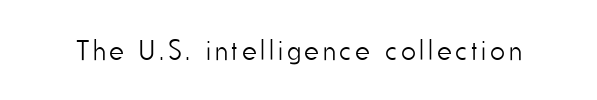
The image shows 28 px light, condensed sans-serif type, upright; set not underlined; low stroke contrast and a small x-height.
